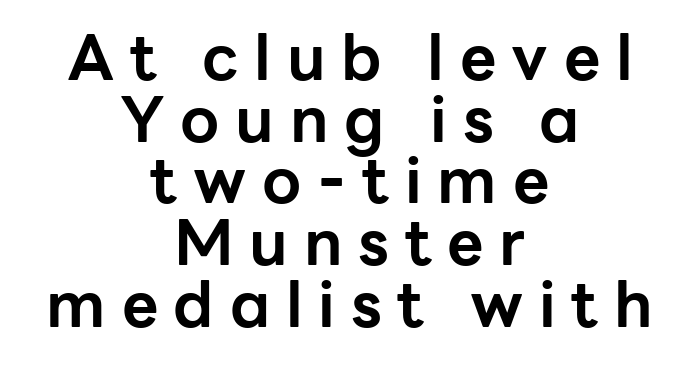
{"serif": "no", "italic": "no", "bold": "yes", "weight": "bold", "width": "normal", "stroke_contrast": "low", "x_height": "medium", "monospaced": "no", "underline": "no", "align": "center", "line_spacing": "tight", "line_spacing_ratio": 0.98, "letter_spacing": "wide", "letter_spacing_em": 0.25, "glyph_px": 63}
